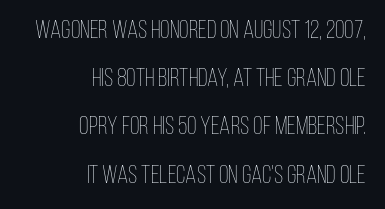
The rag falls on the left side of this text block. Students, note that the glyphs here touch the page at normal intervals. The axis of the letterforms is exactly vertical. The lines are spread far apart with generous leading. Descenders hang freely into open space. Is the stroke heavy? The answer is a plain regular-or-lighter.
